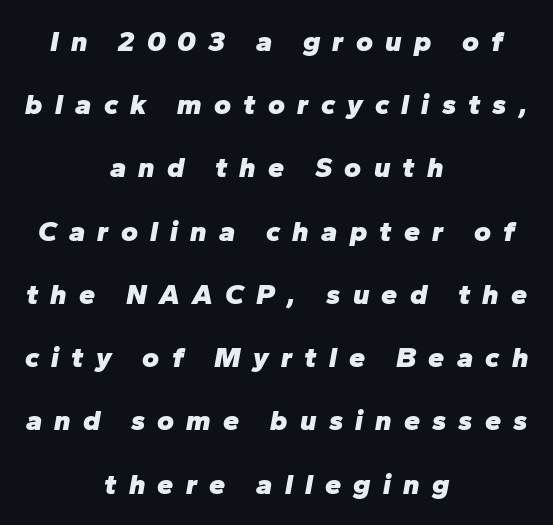
The space directly below the letters is spotless. The letters advance in unequal steps, a hallmark of proportional type. Both edges are ragged and mirror each other, which tells us the setting is centered. The passage shown is emphatically bold.
